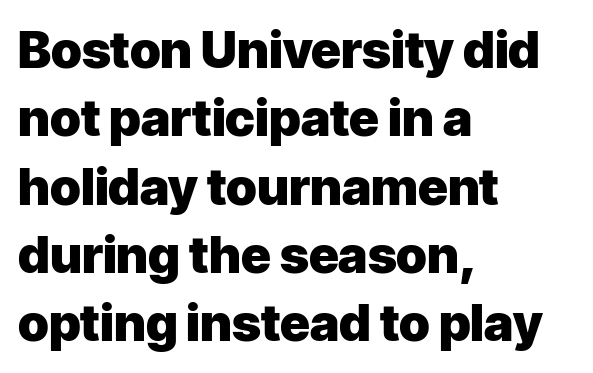
The image shows 51 px heavy sans-serif type, upright; set left-aligned, normal line spacing (1.34x), normal letter spacing, not underlined; low stroke contrast and a medium x-height.
